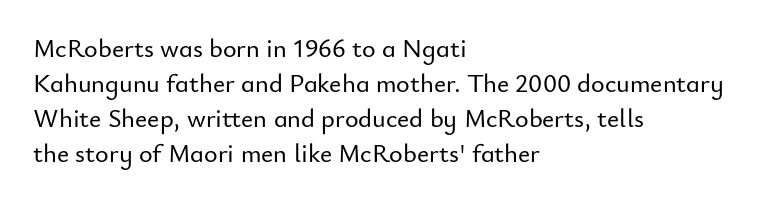
The letters stand straight up with perfectly vertical stems. Anything drawn beneath the words? Only blank space. Vertical spacing — default. Short note: letters normally spaced. Leftover space on each line is placed entirely after the last word.
